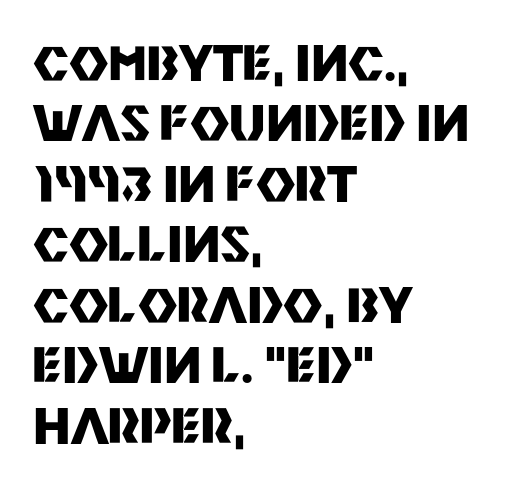
{"serif": "no", "italic": "no", "bold": "yes", "weight": "heavy", "width": "normal", "stroke_contrast": "medium", "x_height": "large", "monospaced": "no", "underline": "no", "align": "left", "line_spacing": "normal", "line_spacing_ratio": 1.26, "letter_spacing": "normal", "letter_spacing_em": 0.0, "glyph_px": 48}
